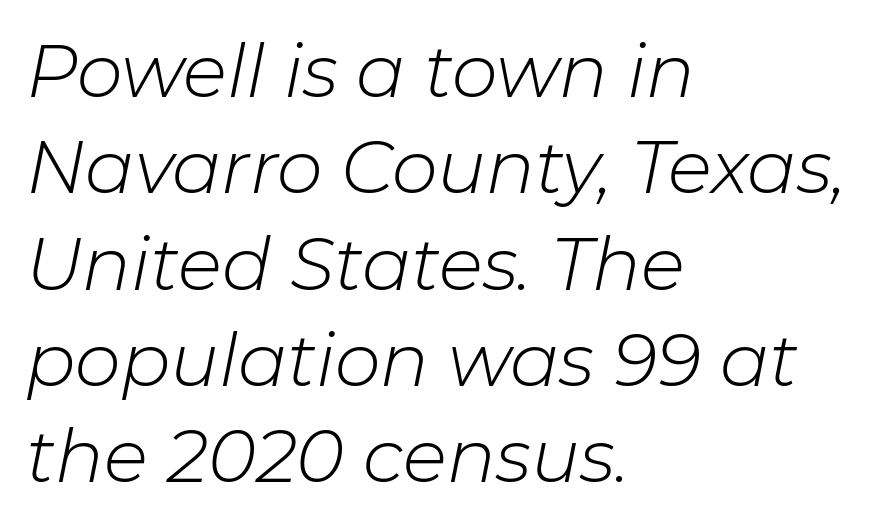
The image shows 73 px light type, italic (leaning right); set left-aligned, normal line spacing (1.32x), normal letter spacing, not underlined; low stroke contrast and a medium x-height.
